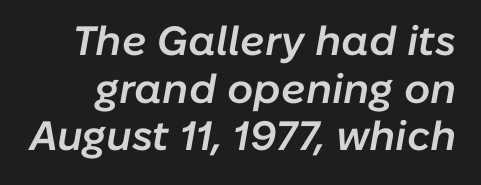
Typesetter's note: demi weight, one step under bold. Does the lettering tilt? It does — this is italic. The gap between lines stays unmarked. Words appear dense and cohesive because spacing is normal. You could not count columns in this text — the font is proportionally spaced.
